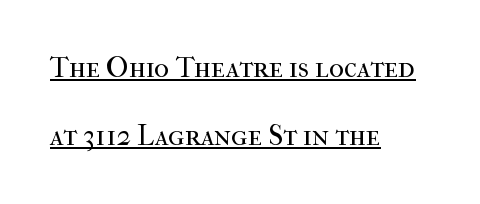
{"serif": "yes", "italic": "no", "bold": "no", "weight": "regular", "width": "normal", "stroke_contrast": "high", "x_height": "medium", "monospaced": "no", "underline": "yes", "align": "left", "line_spacing": "loose", "line_spacing_ratio": 2.36, "letter_spacing": "normal", "letter_spacing_em": 0.0, "glyph_px": 29}
